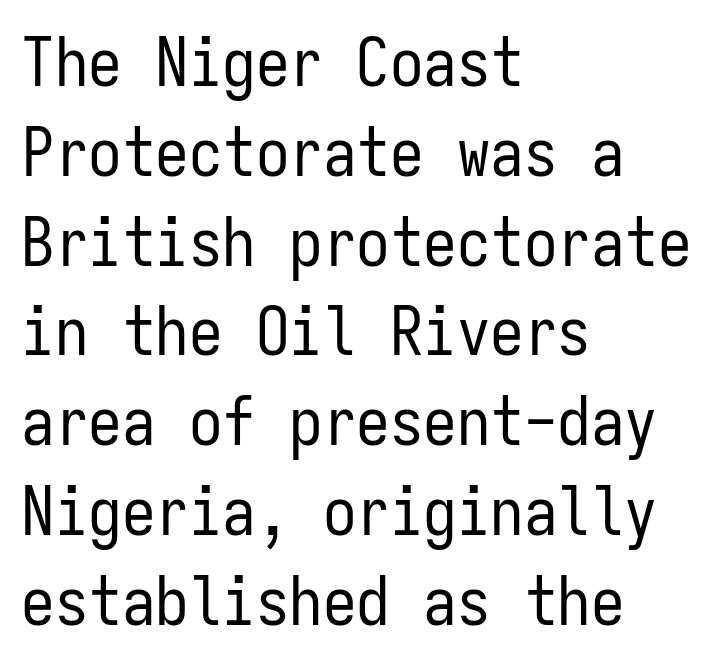
{"serif": "no", "italic": "no", "bold": "no", "weight": "regular", "width": "condensed", "stroke_contrast": "low", "x_height": "medium", "monospaced": "yes", "underline": "no", "align": "left", "line_spacing": "normal", "line_spacing_ratio": 1.34, "letter_spacing": "normal", "letter_spacing_em": 0.0, "glyph_px": 67}
